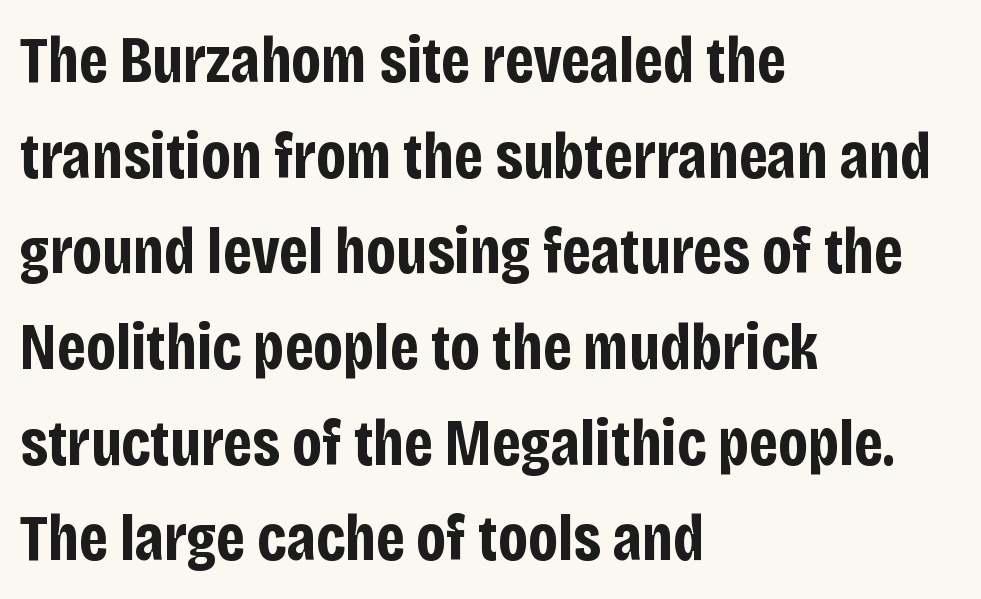
Nobody drew a line under any word here. These lines are composed in type without serifs. Is this a fixed-width face? No — the glyphs have proportional, varying widths. How heavy is the stroke? Heavy — this is a bold. Horizontal bands of white between lines are of average thickness. Left-aligned paragraph, ragged on the right.
